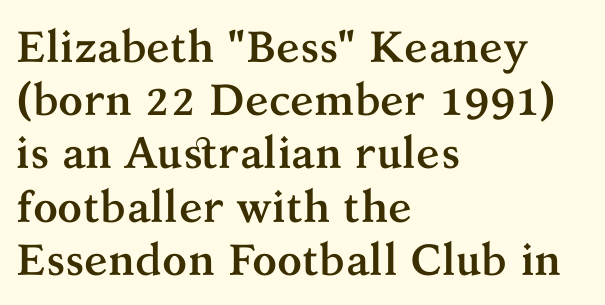
{"serif": "yes", "italic": "no", "bold": "yes", "weight": "semibold", "width": "normal", "stroke_contrast": "medium", "x_height": "medium", "monospaced": "no", "underline": "no", "align": "left", "line_spacing_ratio": 1.21, "letter_spacing": "normal", "letter_spacing_em": 0.0, "glyph_px": 44}
